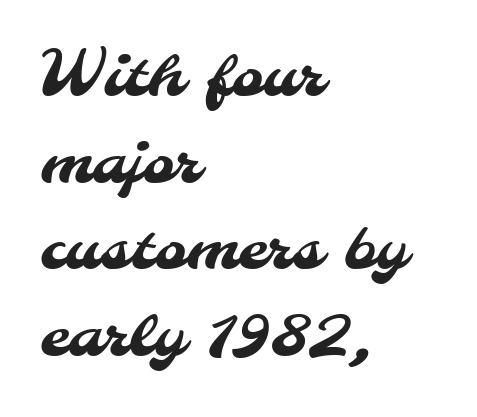
The image shows 61 px sans-serif type; set left-aligned, normal line spacing (1.42x), normal letter spacing, not underlined; medium stroke contrast and a small x-height.
